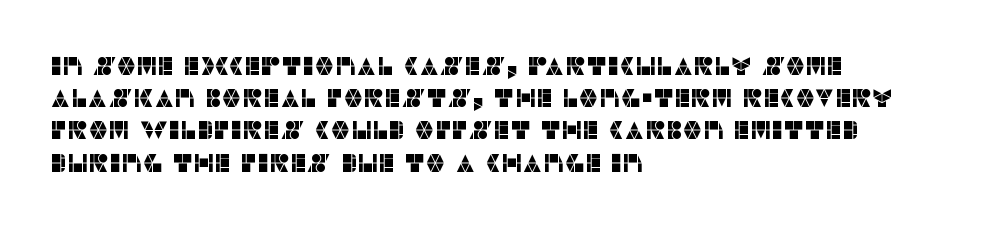
No italicization has been applied; the sample stays upright. This sample uses plain, unmodified letter spacing. Decoration check: the copy has no underline. The typesetter chose a ragged-right arrangement here. Interline gaps are of average width in this sample.
